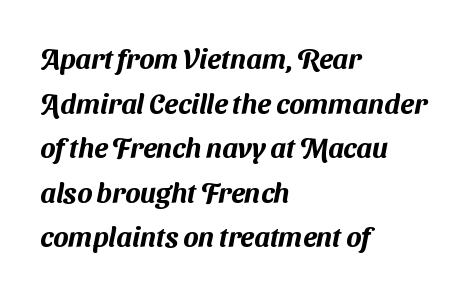
Words appear dense and cohesive because spacing is normal. Only glyphs here, with clear space below each row. Each letter keeps its own natural width here, so spacing adapts to shape. Reading down the block, your eye returns to a fixed left position each line.
